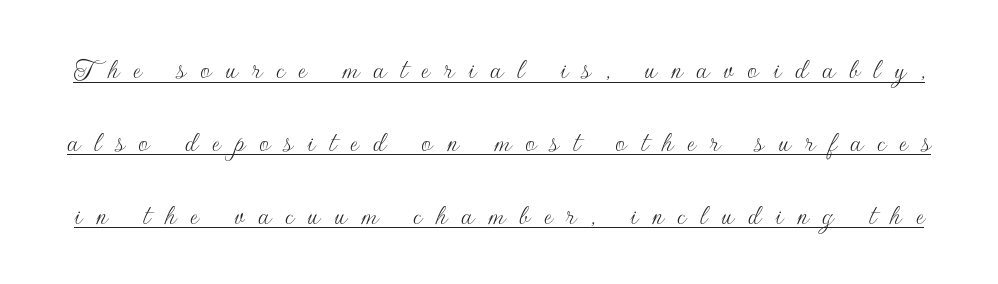
{"serif": "no", "bold": "no", "weight": "thin", "width": "normal", "stroke_contrast": "low", "x_height": "small", "monospaced": "no", "underline": "yes", "line_spacing": "loose", "line_spacing_ratio": 2.35, "letter_spacing": "wide", "letter_spacing_em": 0.46, "glyph_px": 31}
